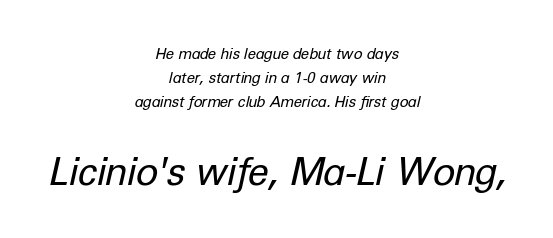
Proportional: the letters do not fall into vertical columns. Has an underline been added? It has not. Is this a heavy cut? Hardly; it is regular or lighter. A typesetter would mark this as italic. The paragraph shown floats in the horizontal middle.
